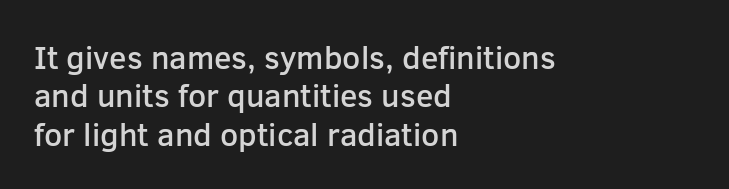
Q: Is the text bold? A: Semi-bold.
Q: Is the text italic (slanted)? A: No, it is upright.
Q: Is the typeface a serif or a sans-serif typeface? A: Sans-serif.
Q: Is the text underlined? A: No.
Q: How is the paragraph aligned? A: Left-aligned.
Q: Is the spacing between letters normal or unusually wide? A: Normal.
Q: Width (condensed, normal, or wide)? A: Normal.
Q: Stroke contrast? A: Low.
Q: x-height? A: Medium.
Q: Monospaced? A: No.
